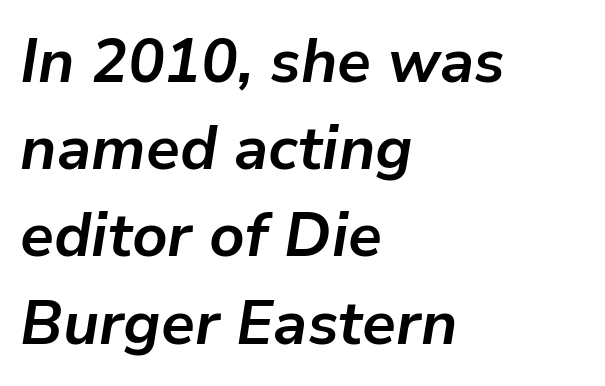
The image shows 61 px bold type, italic (leaning right); set left-aligned, normal line spacing (1.43x), normal letter spacing, not underlined; low stroke contrast and a medium x-height.
